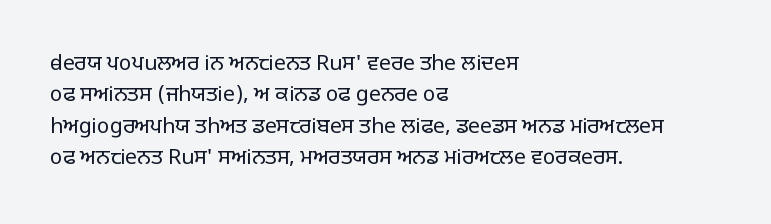
{"italic": "no", "bold": "no", "underline": "no", "align": "left", "line_spacing": "normal", "line_spacing_ratio": 1.5, "letter_spacing": "normal", "letter_spacing_em": 0.0, "glyph_px": 21}
